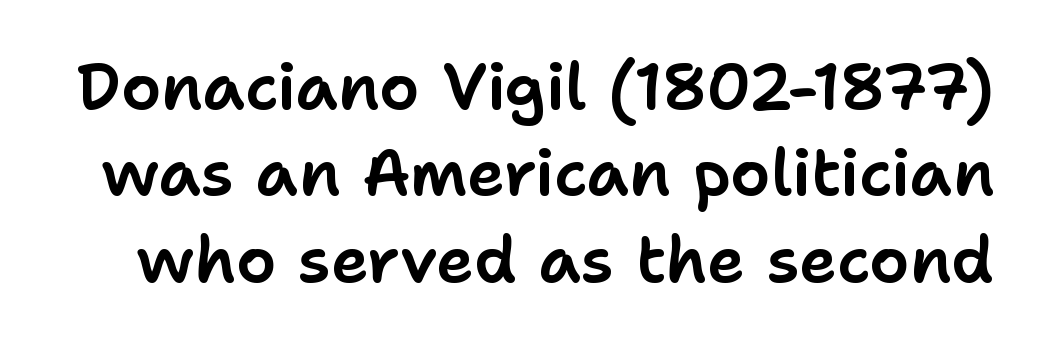
{"serif": "no", "italic": "no", "width": "normal", "stroke_contrast": "low", "x_height": "medium", "monospaced": "no", "underline": "no", "line_spacing": "normal", "line_spacing_ratio": 1.35, "letter_spacing": "normal", "letter_spacing_em": 0.0, "glyph_px": 64}
